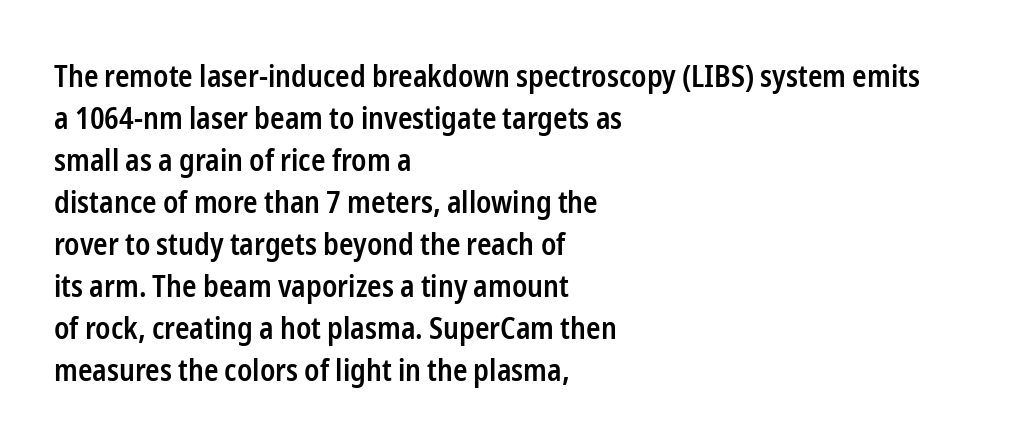
The image shows 30 px semibold, condensed sans-serif type, upright; set left-aligned, normal line spacing (1.4x), normal letter spacing, not underlined; low stroke contrast and a medium x-height.
